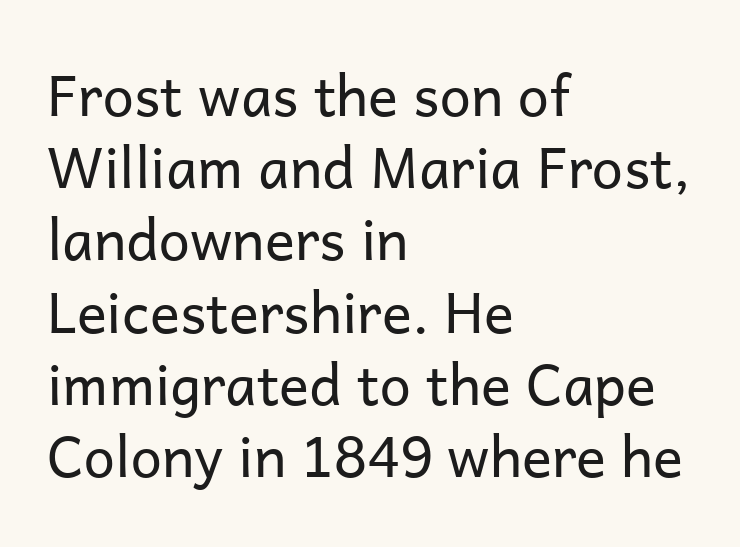
Q: Is the text bold? A: No.
Q: Is the text italic (slanted)? A: No, it is upright.
Q: Is the typeface a serif or a sans-serif typeface? A: Sans-serif.
Q: Is the text underlined? A: No.
Q: How is the paragraph aligned? A: Left-aligned.
Q: Is the spacing between letters normal or unusually wide? A: Normal.
Q: Is the spacing between lines tight, normal or loose? A: Normal.
Q: Width (condensed, normal, or wide)? A: Normal.
Q: Stroke contrast? A: Low.
Q: x-height? A: Medium.
Q: Monospaced? A: No.
